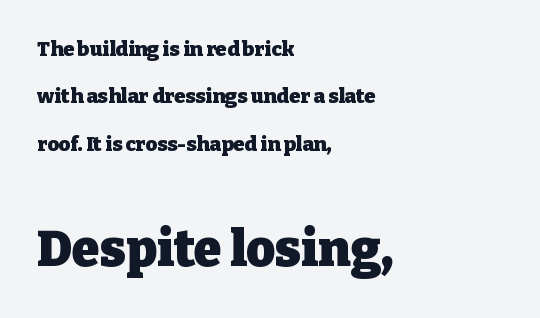
The image shows 50 px heavy serif type, upright; set left-aligned, loose line spacing (2.37x), normal letter spacing, not underlined; the second (bottom) block is 2.5x larger; low stroke contrast and a medium x-height.
